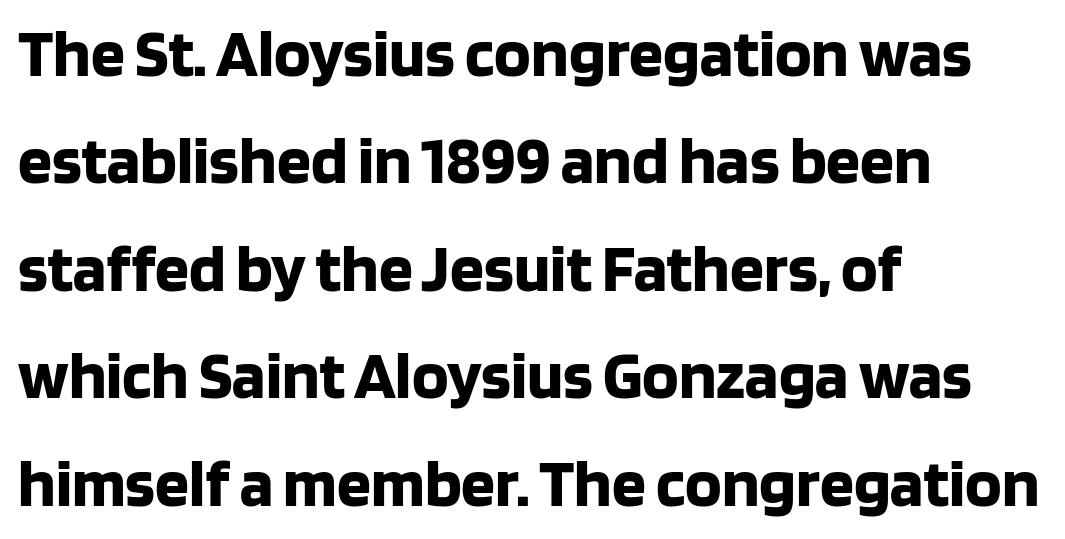
{"serif": "no", "italic": "no", "bold": "yes", "weight": "bold", "width": "normal", "stroke_contrast": "low", "x_height": "large", "monospaced": "no", "underline": "no", "align": "left", "line_spacing": "normal", "line_spacing_ratio": 1.58, "letter_spacing": "normal", "letter_spacing_em": 0.0, "glyph_px": 68}
